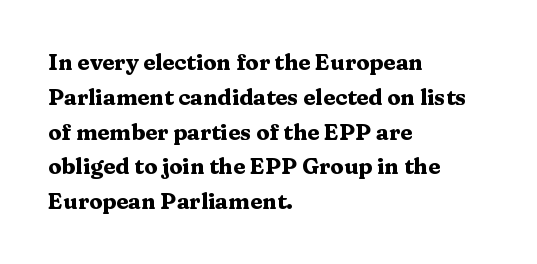
Q: Is the text bold? A: Yes.
Q: Is the text italic (slanted)? A: No, it is upright.
Q: Is the text underlined? A: No.
Q: How is the paragraph aligned? A: Left-aligned.
Q: Is the spacing between letters normal or unusually wide? A: Normal.
Q: Is the spacing between lines tight, normal or loose? A: Normal.
